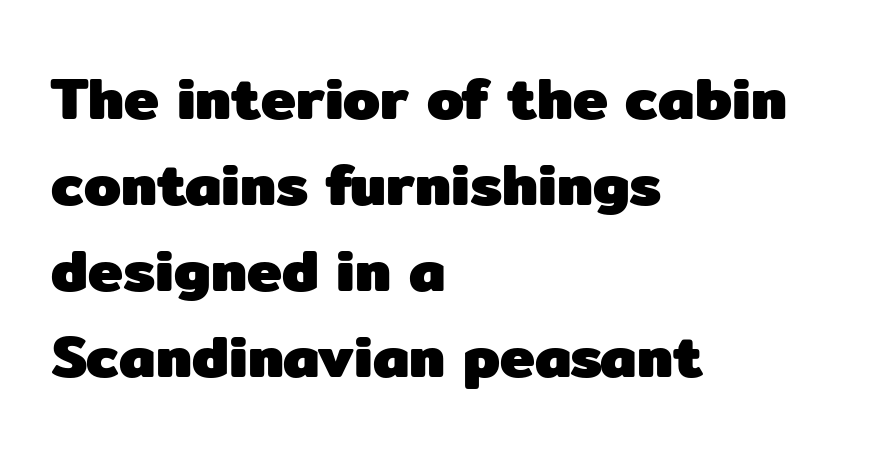
Spacing verdict: proportional, widths tailored to each character. Each line starts at the same left margin while the right side varies. A dark, heavy texture on the line: the type is bold. A typesetter would call this leading conventional body-copy spacing. In terms of letterspacing, this is plain default setting.
